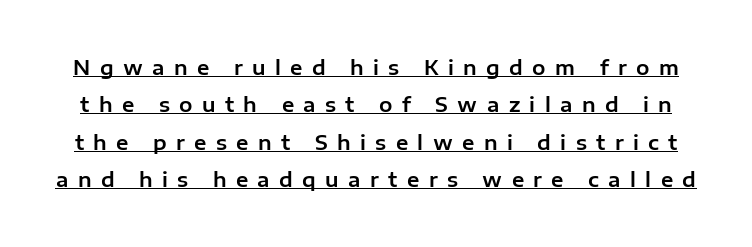
Tracking here is generous; glyphs stand well apart from one another. The specimen reads as upright at a glance. Quick note: underline on.
